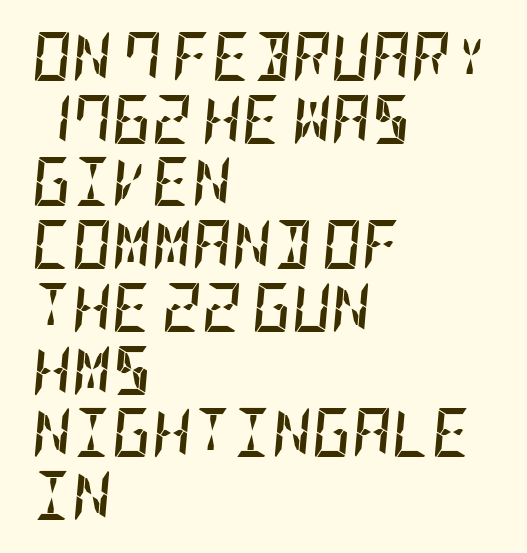
The image shows 49 px semibold, condensed type, italic (leaning right); set left-aligned, normal line spacing (1.28x), normal letter spacing, not underlined; low stroke contrast and a large x-height.
